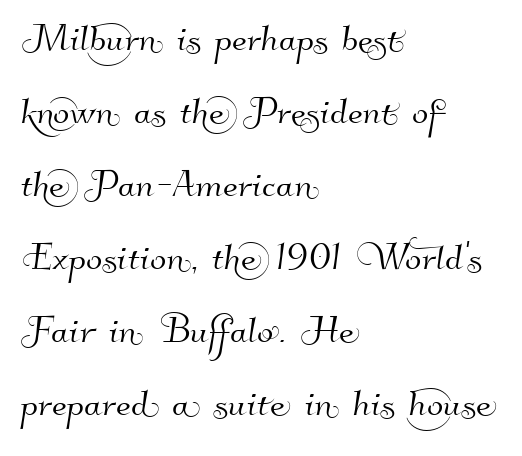
The image shows 48 px sans-serif type; set left-aligned, normal line spacing (1.52x), normal letter spacing, not underlined; high stroke contrast and a small x-height.
